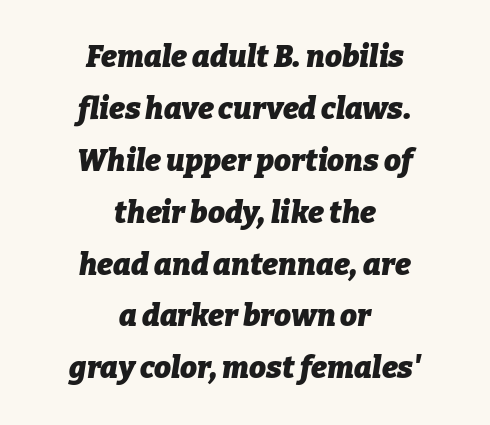
Q: Is the text bold? A: Yes.
Q: Is the text italic (slanted)? A: Yes, it leans right by about 9 degrees.
Q: Is the text underlined? A: No.
Q: How is the paragraph aligned? A: Centered.
Q: Is the spacing between letters normal or unusually wide? A: Normal.
Q: Width (condensed, normal, or wide)? A: Normal.
Q: Stroke contrast? A: Low.
Q: x-height? A: Medium.
Q: Monospaced? A: No.
